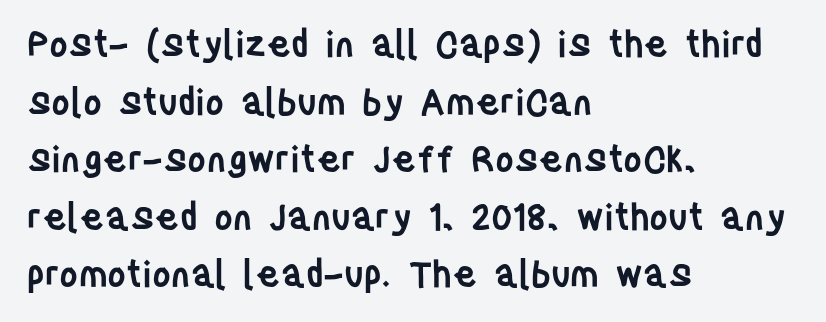
Font category for this specimen: sans-serif. The specimen omits any rule beneath the text block's lines. Rendered with straight, roman letterforms. Line beginnings align vertically; line endings do not.
